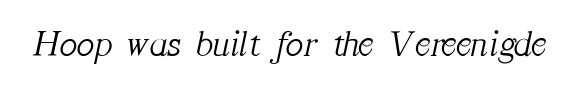
Little horizontal feet cap the strokes, marking this as serif type. The letterforms sit shoulder to shoulder at normal distance. A typesetter would mark this as italic. The zone under the glyphs is completely vacant.
